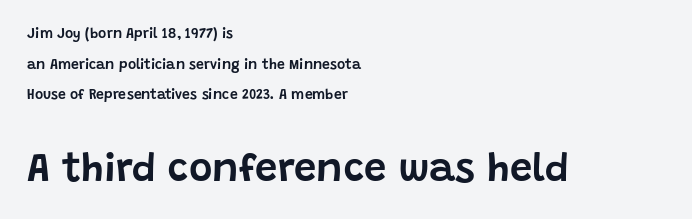
The image shows 40 px sans-serif type, upright; set left-aligned, loose line spacing (2.18x), normal letter spacing, not underlined; the second (bottom) block is 2.86x larger; low stroke contrast and a large x-height.
